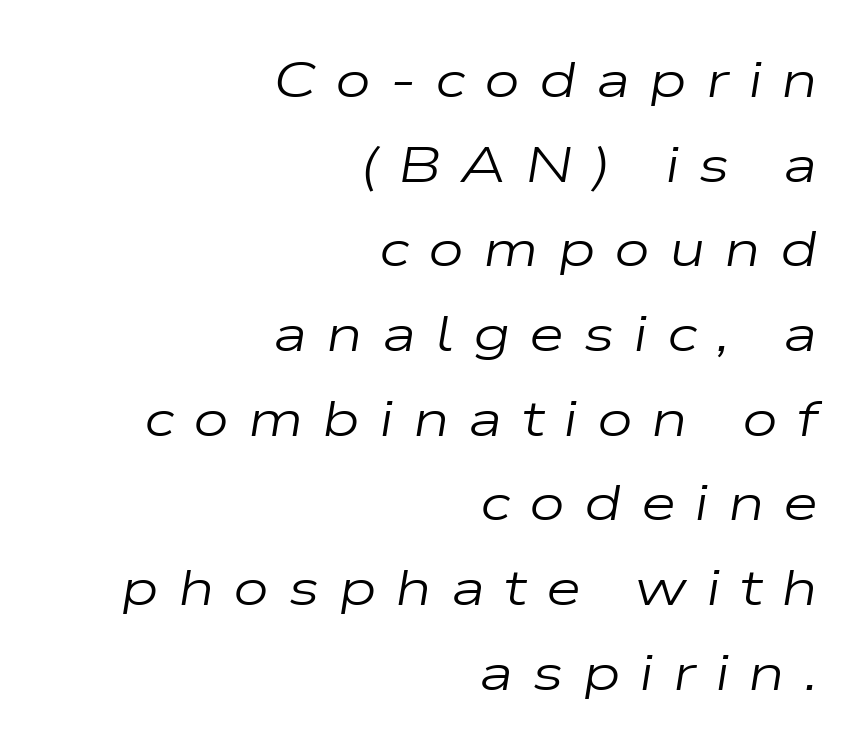
Character widths vary here, with narrow letters taking less room than wide ones. Which margin do the lines hug? The right one — the left edge is uneven. Characters are canted at an angle relative to the baseline's perpendicular. The space directly below the letters is spotless. The passage shown has open, widely tracked lettering throughout. The letters look calm and open, with moderate or lighter stems.
